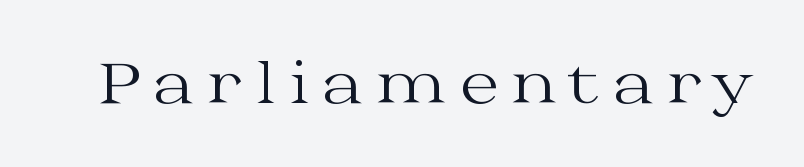
Q: Is the text bold? A: No.
Q: Is the text italic (slanted)? A: No, it is upright.
Q: Is the typeface a serif or a sans-serif typeface? A: Serif.
Q: Is the text underlined? A: No.
Q: Is the spacing between letters normal or unusually wide? A: Unusually wide.
Q: Width (condensed, normal, or wide)? A: Wide.
Q: Stroke contrast? A: Medium.
Q: x-height? A: Medium.
Q: Monospaced? A: No.
